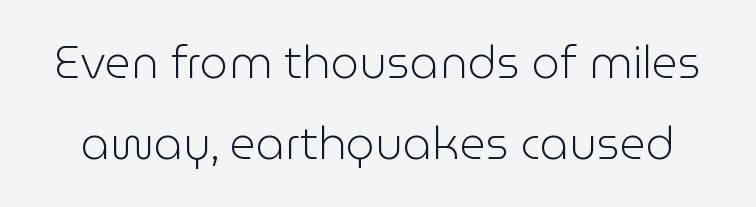
A roman cut, with each character standing at attention. Varying glyph widths throughout — classic text-font behaviour. In terms of letterspacing, this is plain default setting. The typesetting does not lean heavy: it is not bold. Plain, unruled lines of type.
